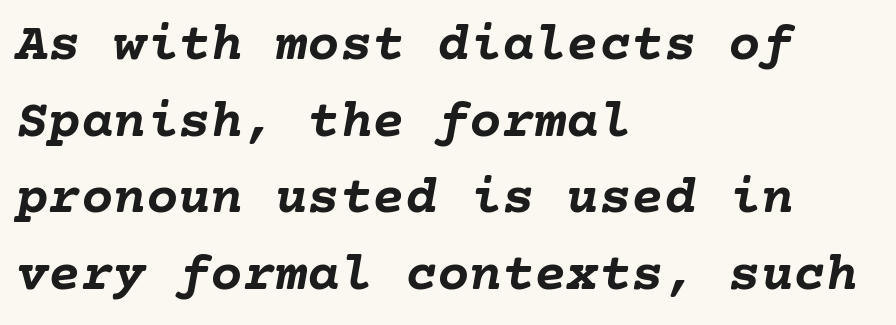
The image shows 54 px semibold type, italic (leaning right); set left-aligned, normal line spacing (1.42x), normal letter spacing, not underlined; low stroke contrast and a medium x-height.
